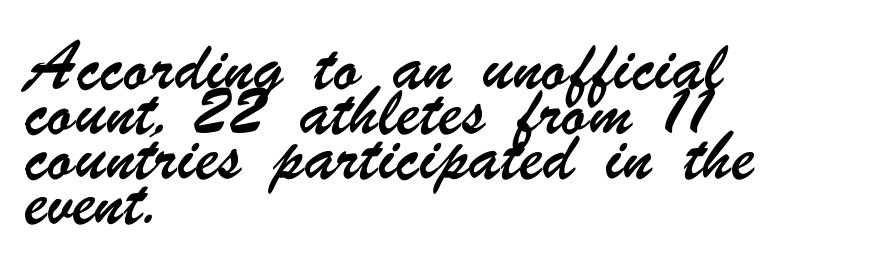
Q: Is the typeface a serif or a sans-serif typeface? A: Sans-serif.
Q: Is the text underlined? A: No.
Q: How is the paragraph aligned? A: Left-aligned.
Q: Is the spacing between letters normal or unusually wide? A: Normal.
Q: Is the spacing between lines tight, normal or loose? A: Normal.
Q: Width (condensed, normal, or wide)? A: Condensed.
Q: Stroke contrast? A: Low.
Q: x-height? A: Small.
Q: Monospaced? A: No.
